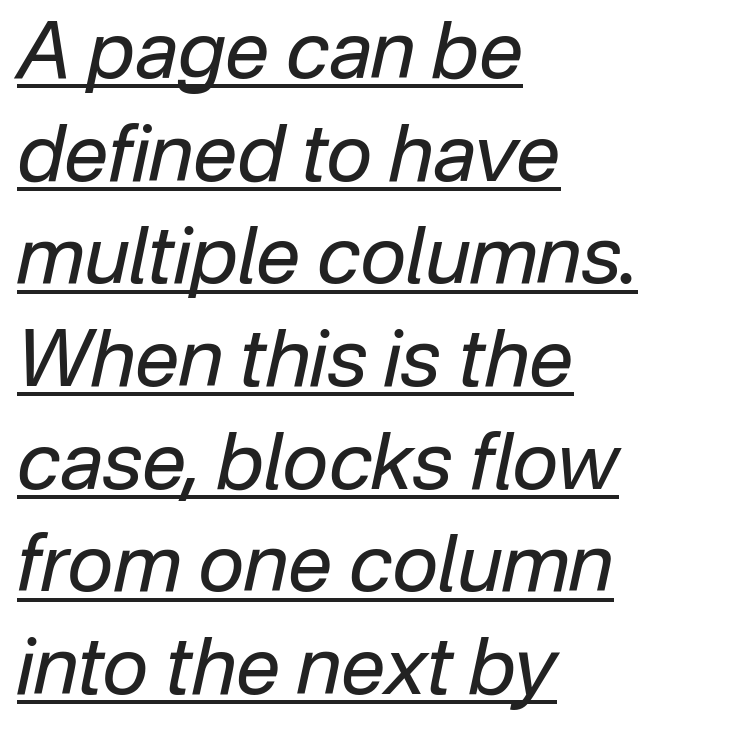
Emphasis-style slanted type is in use. Words appear dense and cohesive because spacing is normal. The strokes are not fattened; the text isn't bold. This sample has the flowing, uneven cadence of proportional lettering. Horizontally, the lines are justified to the leading edge only. The passage shown stacks its lines at a standard gap.
